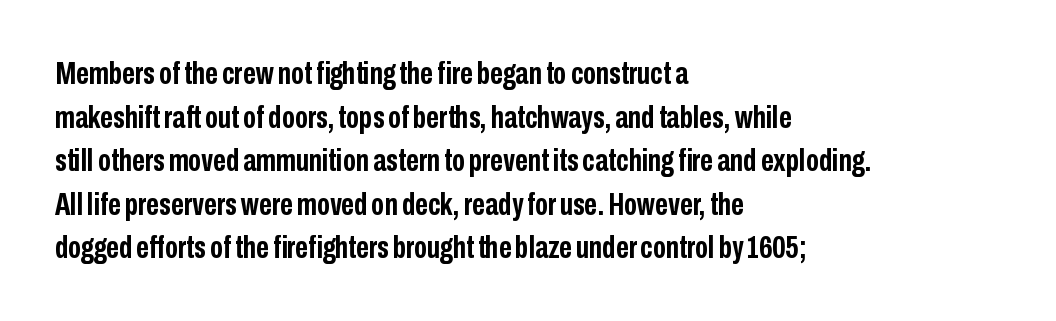
Q: Is the text bold? A: Yes.
Q: Is the text italic (slanted)? A: No, it is upright.
Q: Is the typeface a serif or a sans-serif typeface? A: Sans-serif.
Q: Is the text underlined? A: No.
Q: How is the paragraph aligned? A: Left-aligned.
Q: Is the spacing between letters normal or unusually wide? A: Normal.
Q: Is the spacing between lines tight, normal or loose? A: Normal.
Q: Width (condensed, normal, or wide)? A: Condensed.
Q: Stroke contrast? A: Low.
Q: x-height? A: Medium.
Q: Monospaced? A: No.
